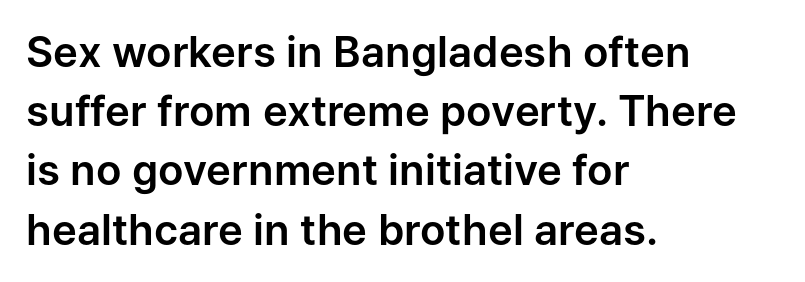
The image shows 42 px sans-serif type, upright; set left-aligned, normal line spacing (1.41x), normal letter spacing, not underlined; low stroke contrast and a medium x-height.
